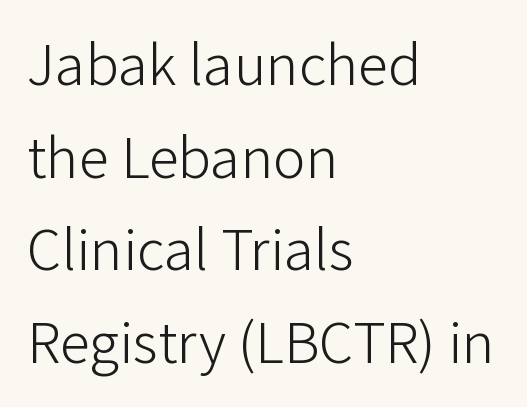
Regarding leading, the lines here are spaced in the standard way. Words appear dense and cohesive because spacing is normal. Note: no serifs on the glyphs. Posture: straight, roman, zero tilt.
